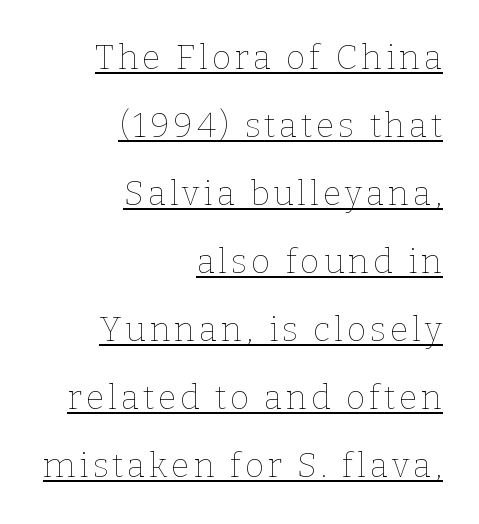
{"italic": "no", "bold": "no", "weight": "thin", "width": "normal", "stroke_contrast": "low", "x_height": "medium", "monospaced": "no", "underline": "yes", "align": "right", "line_spacing": "loose", "line_spacing_ratio": 2.0, "glyph_px": 34}
